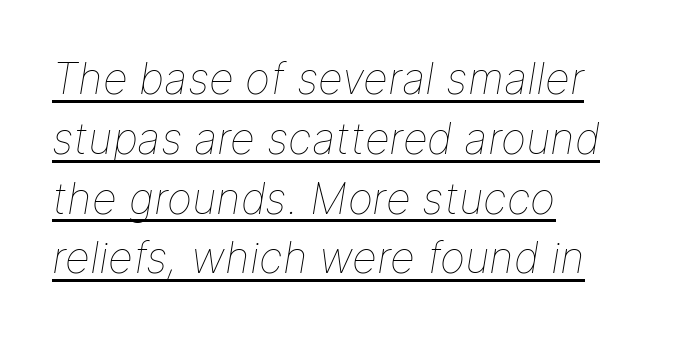
The image shows 43 px thin type, italic (leaning right); set left-aligned, normal line spacing (1.39x), normal letter spacing, underlined; low stroke contrast and a medium x-height.
